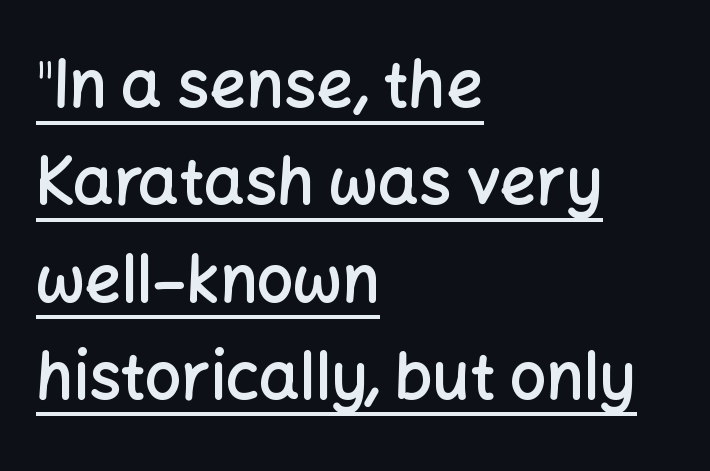
The image shows 64 px semibold sans-serif type, upright; set left-aligned, normal line spacing (1.52x), normal letter spacing, underlined; low stroke contrast and a medium x-height.
